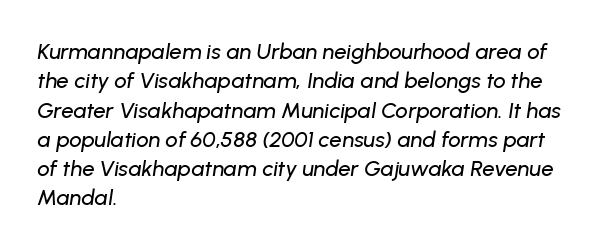
Q: Is the text italic (slanted)? A: Yes, it leans right by about 8 degrees.
Q: Is the text underlined? A: No.
Q: How is the paragraph aligned? A: Left-aligned.
Q: Is the spacing between letters normal or unusually wide? A: Normal.
Q: Is the spacing between lines tight, normal or loose? A: Normal.
